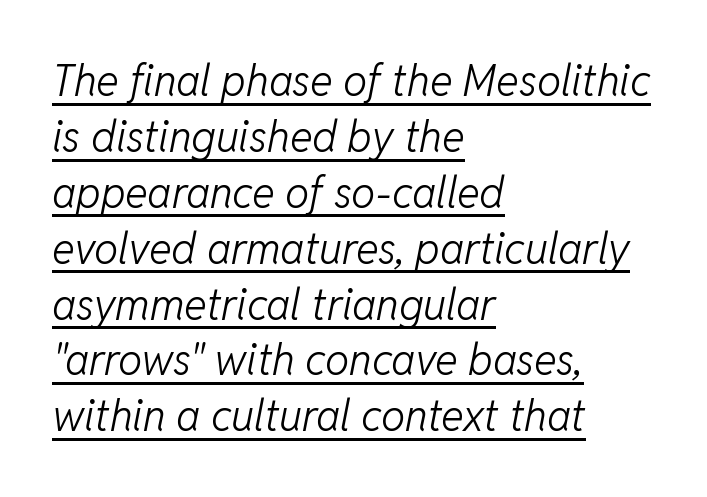
The image shows 43 px light type, italic (leaning right); set left-aligned, normal line spacing (1.3x), normal letter spacing, underlined; low stroke contrast and a medium x-height.
